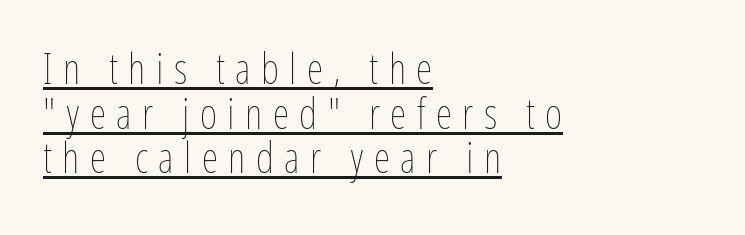
The image shows 42 px thin, condensed type, upright; set left-aligned, tight line spacing (1.06x), unusually wide letter spacing (+0.25 em), underlined; low stroke contrast and a medium x-height.
